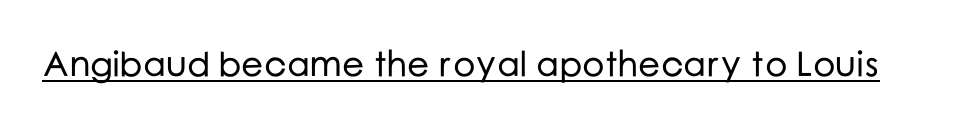
The image shows 35 px sans-serif type, upright; set normal letter spacing, underlined; low stroke contrast and a medium x-height.
